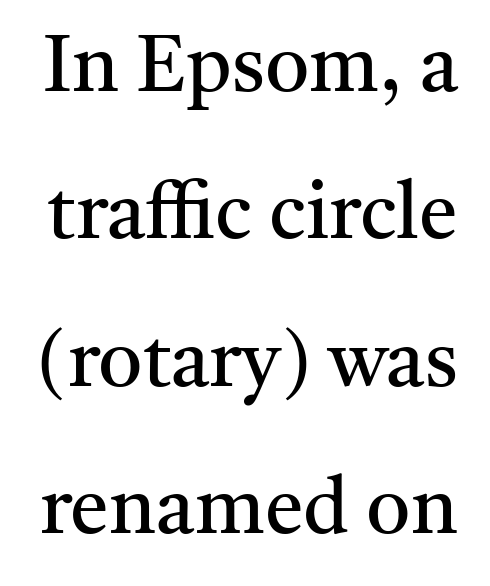
Q: Is the text bold? A: No.
Q: Is the text italic (slanted)? A: No, it is upright.
Q: Is the typeface a serif or a sans-serif typeface? A: Serif.
Q: Is the text underlined? A: No.
Q: Is the spacing between letters normal or unusually wide? A: Normal.
Q: Width (condensed, normal, or wide)? A: Normal.
Q: Stroke contrast? A: Medium.
Q: x-height? A: Medium.
Q: Monospaced? A: No.
